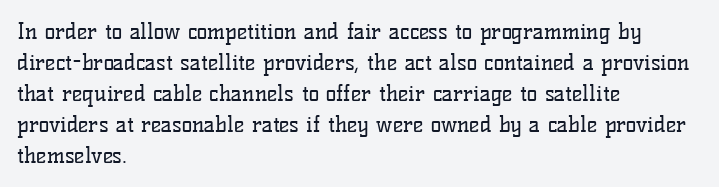
The image shows 22 px text type, upright; set left-aligned, normal line spacing (1.41x), normal letter spacing, not underlined.
